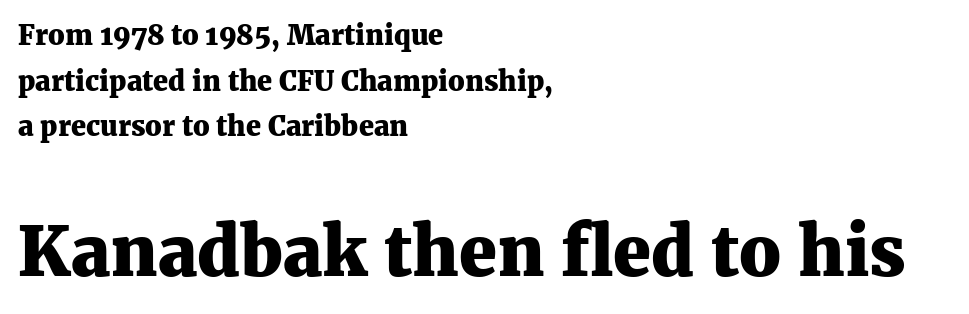
Q: Is the text bold? A: Yes.
Q: Is the text italic (slanted)? A: No, it is upright.
Q: Is the typeface a serif or a sans-serif typeface? A: Serif.
Q: Is the text underlined? A: No.
Q: How is the paragraph aligned? A: Left-aligned.
Q: Is the spacing between letters normal or unusually wide? A: Normal.
Q: Is the spacing between lines tight, normal or loose? A: Normal.
Q: Which block of text is set in a larger size, the first (top) or the second (bottom)? A: The second (bottom) one.
Q: Width (condensed, normal, or wide)? A: Normal.
Q: Stroke contrast? A: Medium.
Q: x-height? A: Medium.
Q: Monospaced? A: No.
